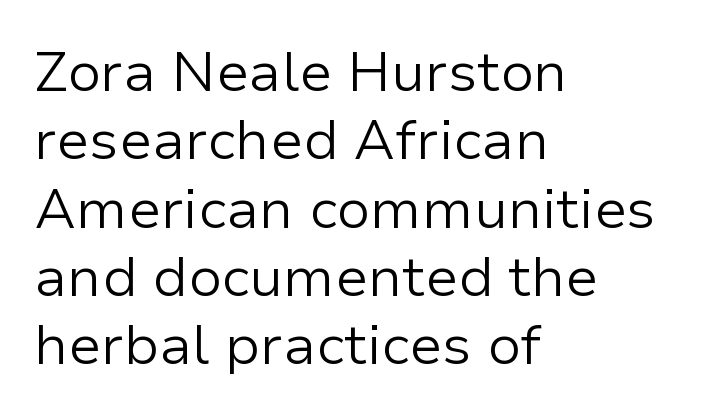
{"serif": "no", "italic": "no", "bold": "no", "weight": "light", "width": "normal", "stroke_contrast": "low", "x_height": "medium", "monospaced": "no", "underline": "no", "align": "left", "line_spacing_ratio": 1.22, "letter_spacing": "normal", "letter_spacing_em": 0.0, "glyph_px": 56}
